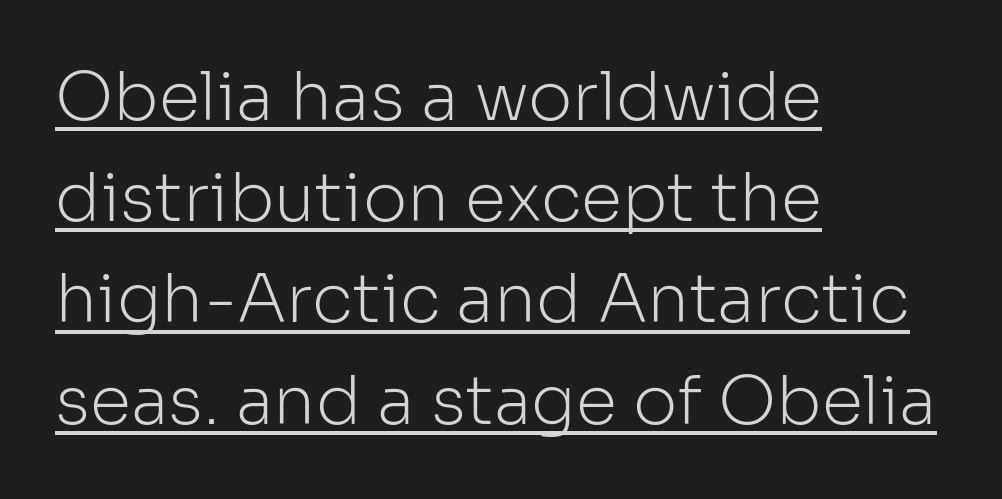
Nope, not italic — everything's standing straight. A sans-serif font was chosen for this passage. Letters have the restrained weight of plain body copy at most. The glyphs are accompanied by a horizontal stroke just below them. Interline gaps are of average width in this sample.
